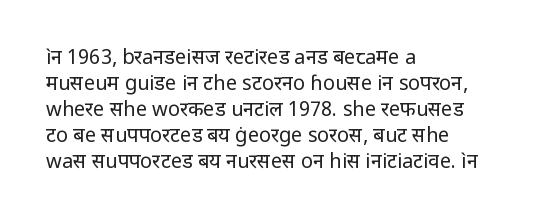
The image shows 20 px text type, upright; set left-aligned, normal line spacing (1.3x), normal letter spacing, not underlined.
